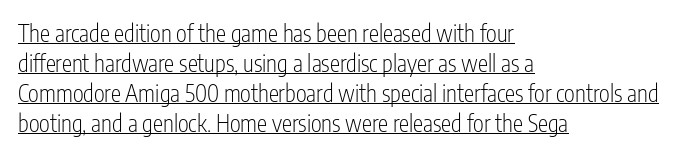
{"italic": "no", "bold": "no", "underline": "yes", "align": "left", "line_spacing": "normal", "line_spacing_ratio": 1.3, "letter_spacing": "normal", "letter_spacing_em": 0.0, "glyph_px": 23}
